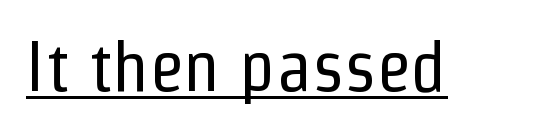
The image shows 72 px regular-weight, condensed sans-serif type, upright; set normal letter spacing, underlined; low stroke contrast and a medium x-height.
